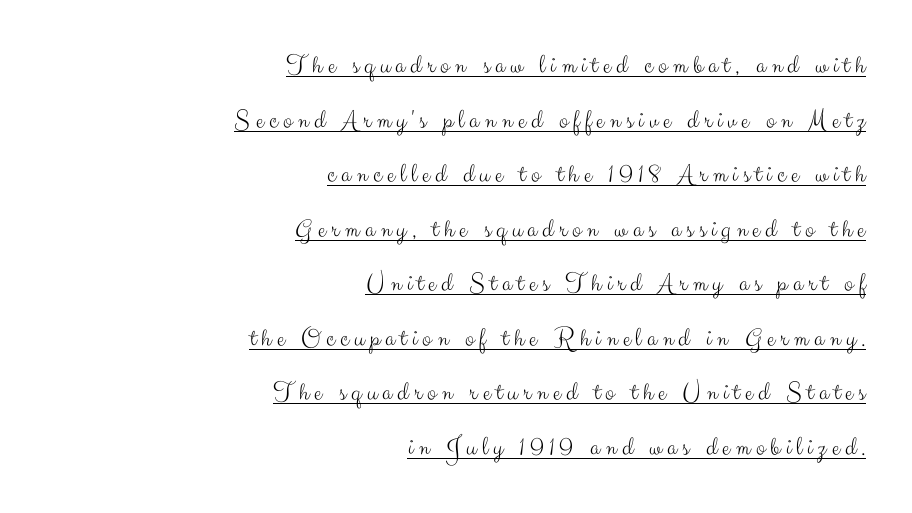
{"bold": "no", "underline": "yes", "align": "right", "line_spacing": "loose", "line_spacing_ratio": 2.02, "letter_spacing": "wide", "letter_spacing_em": 0.2, "glyph_px": 27}
